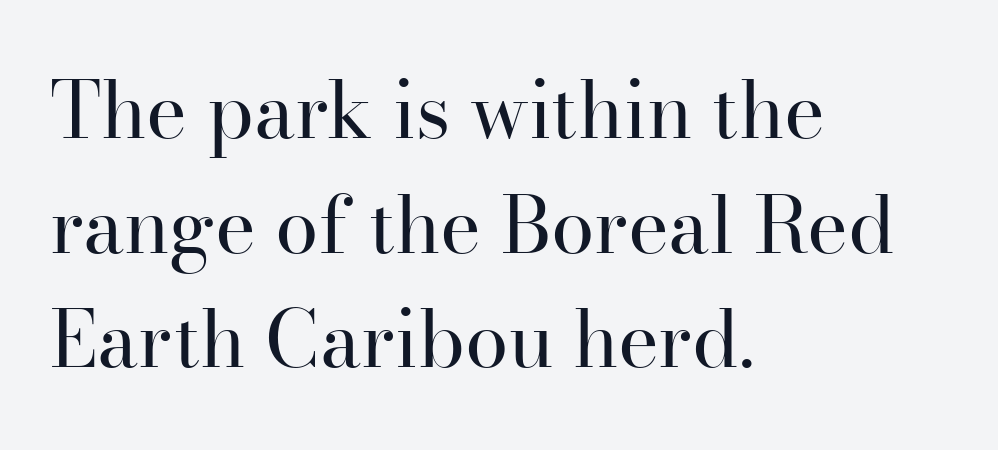
{"serif": "yes", "italic": "no", "bold": "no", "weight": "regular", "width": "normal", "stroke_contrast": "high", "x_height": "small", "monospaced": "no", "underline": "no", "align": "left", "line_spacing": "normal", "line_spacing_ratio": 1.47, "letter_spacing": "normal", "letter_spacing_em": 0.0, "glyph_px": 78}
